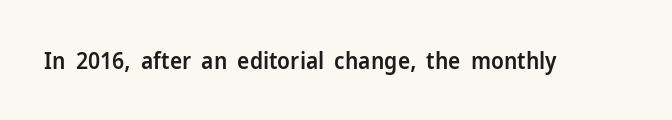
No extra tracking has been applied to these lines. The area under the type is left untouched. Weight: semibold (demi). If you drew a line through each stem, it would be perfectly vertical.
